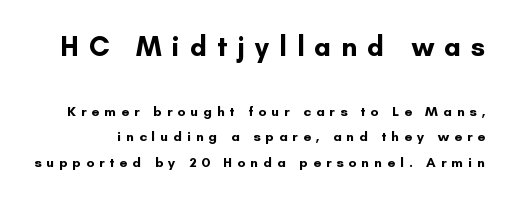
What stands out about the letter spacing? Its width — letters are far apart. Examine the stroke ends and you'll find no serifs. Does the weight exceed regular? Yes, all the way to bold. You could not count columns in this text — the font is proportionally spaced.
